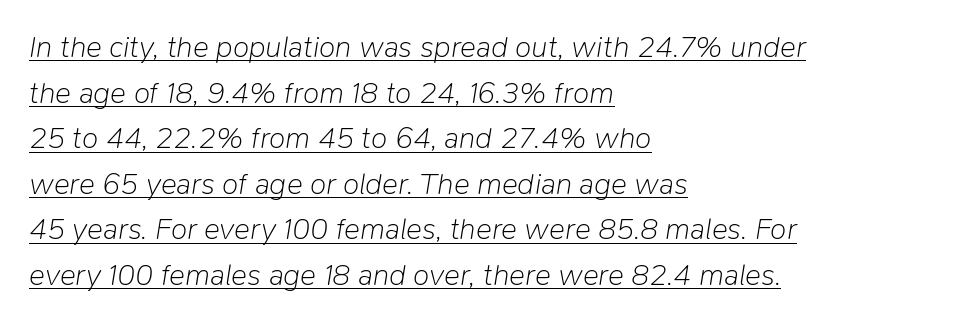
{"italic": "yes", "lean": "right", "slant_degrees": 9, "bold": "no", "weight": "light", "width": "normal", "stroke_contrast": "low", "x_height": "medium", "monospaced": "no", "underline": "yes", "align": "left", "line_spacing": "normal", "line_spacing_ratio": 1.52, "letter_spacing": "normal", "letter_spacing_em": 0.0, "glyph_px": 30}
